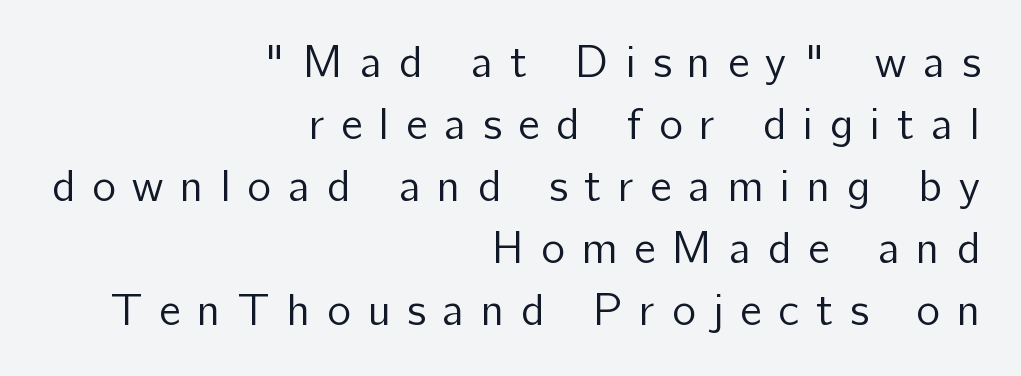
Heft: none added — not bold. The passage shown has open, widely tracked lettering throughout. Character widths vary here, with narrow letters taking less room than wide ones. This block has exactly the height ordinary leading produces. The font family rendered here belongs to the sans-serif group. A typesetter would mark this as roman, not italic.
